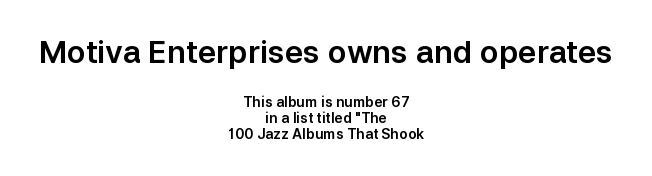
{"serif": "no", "italic": "no", "width": "normal", "stroke_contrast": "low", "x_height": "medium", "monospaced": "no", "underline": "no", "align": "center", "line_spacing_ratio": 1.16, "letter_spacing": "normal", "letter_spacing_em": 0.0, "larger_block": "first", "size_ratio": 2.21, "glyph_px": 31}
